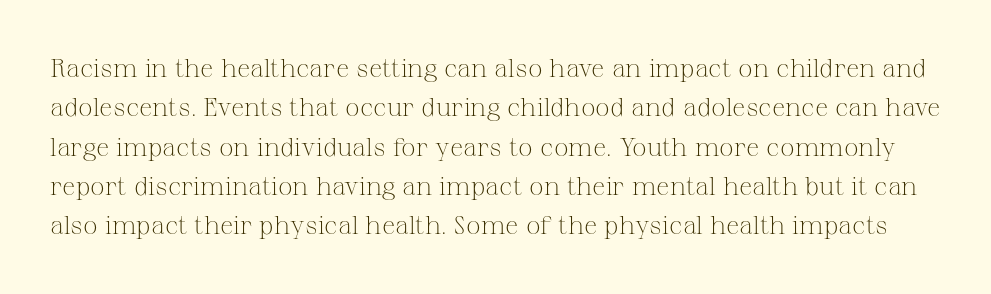
The image shows 26 px text type, upright; set normal line spacing (1.51x), normal letter spacing, not underlined.
